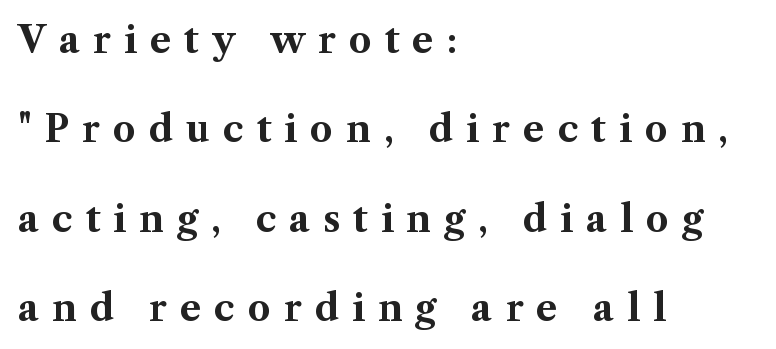
{"serif": "yes", "italic": "no", "bold": "yes", "weight": "bold", "width": "normal", "stroke_contrast": "medium", "x_height": "medium", "monospaced": "no", "underline": "no", "align": "left", "line_spacing": "loose", "line_spacing_ratio": 2.48, "letter_spacing": "wide", "letter_spacing_em": 0.36, "glyph_px": 36}
